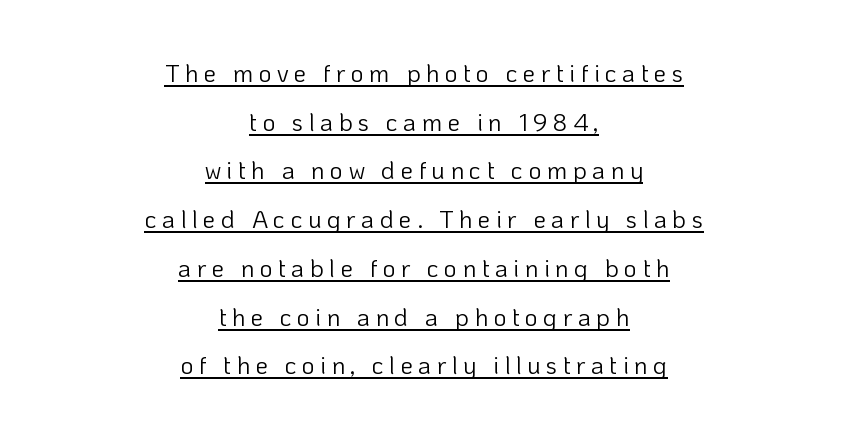
The image shows 25 px text type, upright; set centered, loose line spacing (1.95x), unusually wide letter spacing (+0.21 em), underlined.
